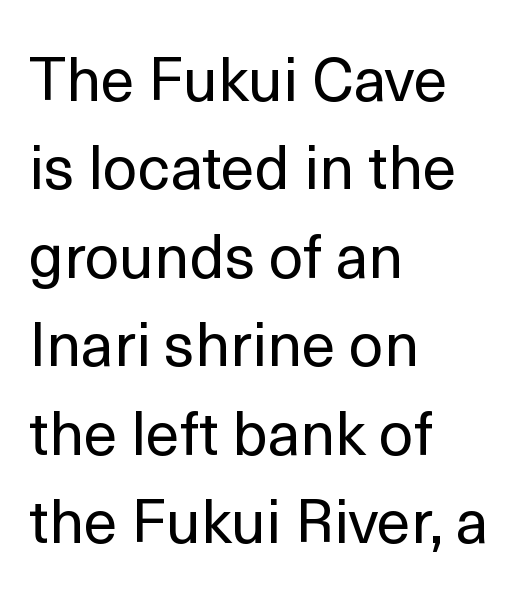
The image shows 61 px regular-weight sans-serif type, upright; set left-aligned, normal line spacing (1.45x), normal letter spacing, not underlined; a medium x-height.
